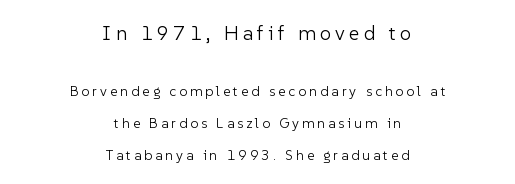
Q: Is the text bold? A: No.
Q: Is the text italic (slanted)? A: No, it is upright.
Q: Is the text underlined? A: No.
Q: How is the paragraph aligned? A: Centered.
Q: Is the spacing between letters normal or unusually wide? A: Unusually wide.
Q: Is the spacing between lines tight, normal or loose? A: Loose.
Q: Which block of text is set in a larger size, the first (top) or the second (bottom)? A: The first (top) one.
